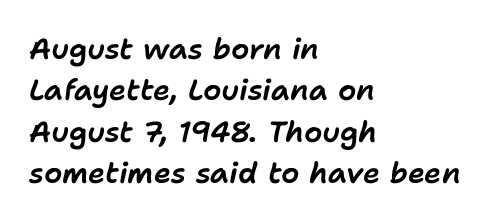
Q: Is the text italic (slanted)? A: Yes, it leans right by about 11 degrees.
Q: Is the text underlined? A: No.
Q: How is the paragraph aligned? A: Left-aligned.
Q: Is the spacing between letters normal or unusually wide? A: Normal.
Q: Is the spacing between lines tight, normal or loose? A: Normal.
Q: Width (condensed, normal, or wide)? A: Normal.
Q: Stroke contrast? A: Low.
Q: x-height? A: Medium.
Q: Monospaced? A: No.
